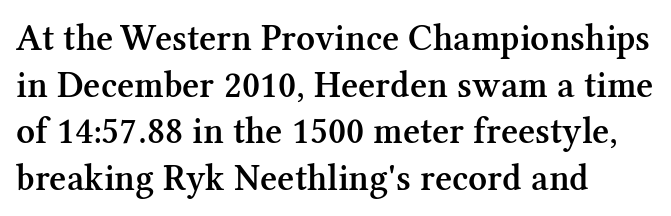
Teacher's note: observe the even left margin — that is flush-left alignment. Does the leading feel generous? No, just average. The rendering shows small feet on the letterforms — a serif design. You can tell it's not italic because the verticals are truly vertical.
